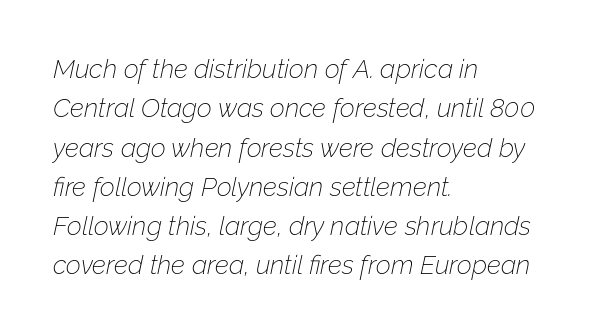
The image shows 26 px text type, italic (leaning right); set left-aligned, normal line spacing (1.51x), normal letter spacing, not underlined.
